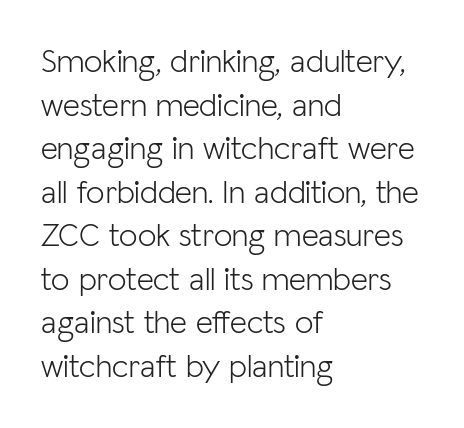
The image shows 33 px light sans-serif type, upright; set left-aligned, normal line spacing (1.32x), normal letter spacing, not underlined; low stroke contrast and a medium x-height.
